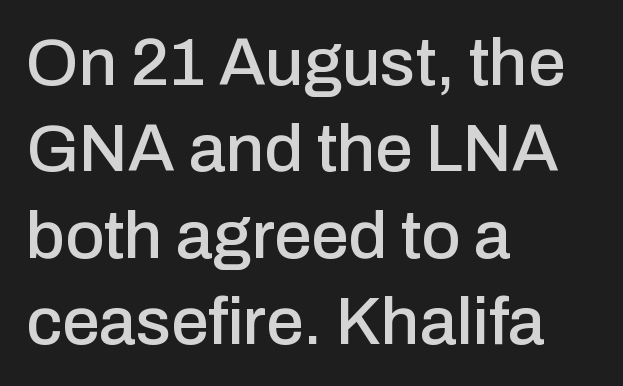
Compared with typical body copy, the letter spacing here is the same. If you measured baseline to baseline, you'd find a middling distance. The letters advance in unequal steps, a hallmark of proportional type. Do the letters lean? They stand straight.
